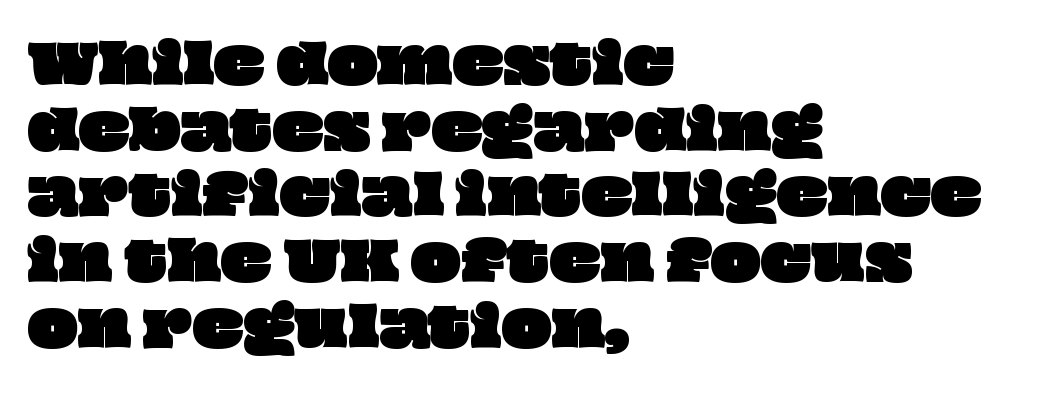
The image shows 53 px wide type; set left-aligned, line spacing 1.24x, normal letter spacing, not underlined; low stroke contrast and a large x-height.
